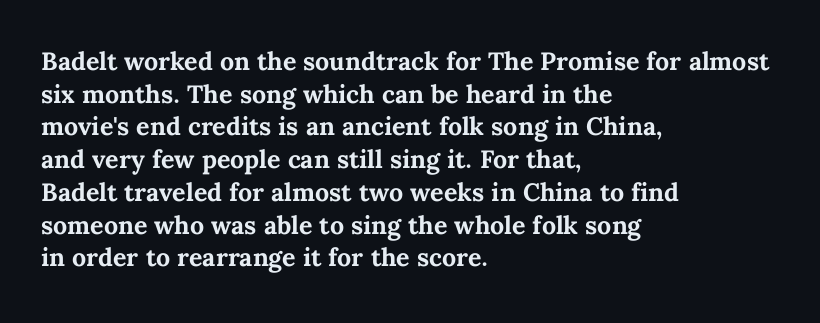
Q: Is the text bold? A: Yes.
Q: Is the text italic (slanted)? A: No, it is upright.
Q: Is the text underlined? A: No.
Q: How is the paragraph aligned? A: Left-aligned.
Q: Is the spacing between letters normal or unusually wide? A: Normal.
Q: Is the spacing between lines tight, normal or loose? A: Normal.
